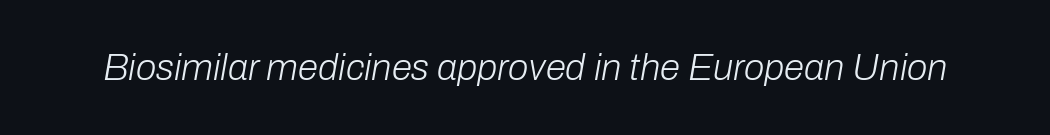
Q: Is the text bold? A: No.
Q: Is the text italic (slanted)? A: Yes, it leans right by about 10 degrees.
Q: Is the text underlined? A: No.
Q: Is the spacing between letters normal or unusually wide? A: Normal.
Q: Width (condensed, normal, or wide)? A: Normal.
Q: Stroke contrast? A: Low.
Q: x-height? A: Medium.
Q: Monospaced? A: No.
